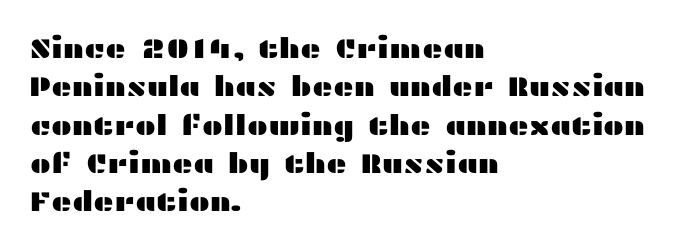
{"serif": "no", "italic": "no", "width": "wide", "stroke_contrast": "medium", "x_height": "medium", "monospaced": "no", "underline": "no", "align": "left", "line_spacing": "normal", "line_spacing_ratio": 1.37, "letter_spacing": "normal", "letter_spacing_em": 0.0, "glyph_px": 28}
